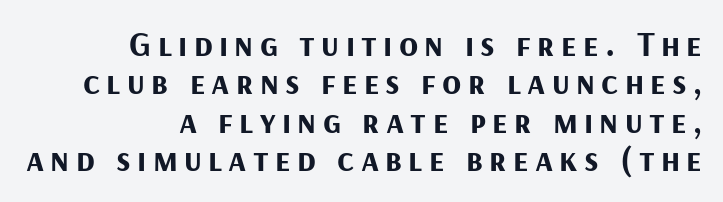
Quick note: not italic, upright. Students, this is bold: see how much ink each stroke carries. Proportional: the letters do not fall into vertical columns. The text was rendered using a sans face with plain stroke endings. The passage shown stacks its lines with hardly any gap.
